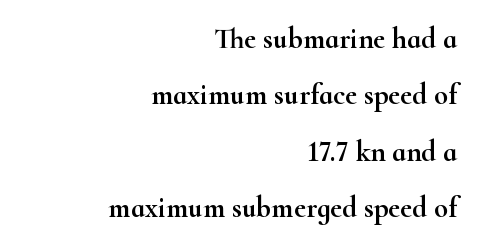
{"serif": "yes", "italic": "no", "width": "wide", "stroke_contrast": "high", "x_height": "small", "monospaced": "no", "underline": "no", "align": "right", "line_spacing": "loose", "line_spacing_ratio": 1.94, "letter_spacing": "normal", "letter_spacing_em": 0.0, "glyph_px": 29}
